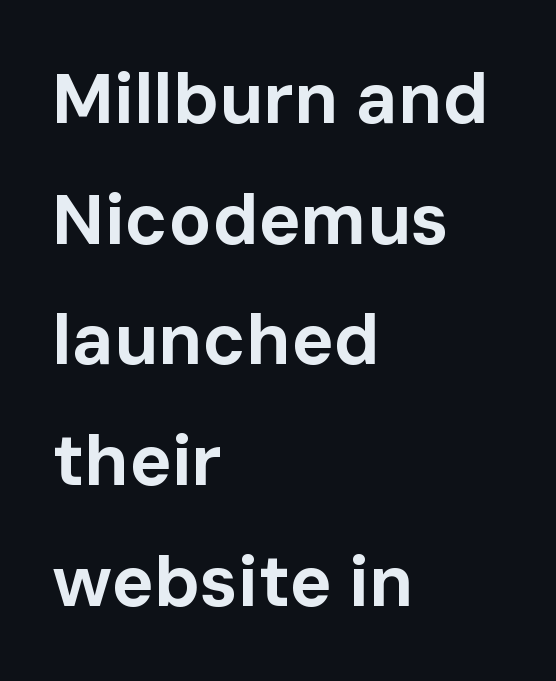
The typeface chosen for these lines omits serifs. Left-aligned paragraph, ragged on the right. The specimen reads as upright at a glance. A typesetter would call this leading conventional body-copy spacing.
